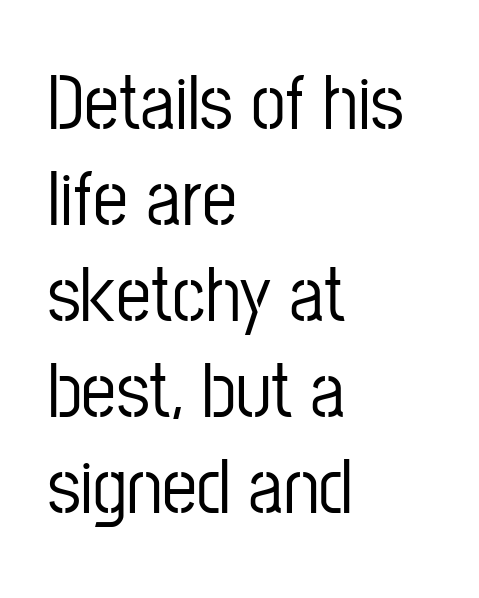
The font's upright variant was chosen for this text. The passage shown is typed in a proportional face where columns would drift. Caption: standard tracking, unaltered. Each letter's strokes conclude bluntly, with no projecting serifs.
